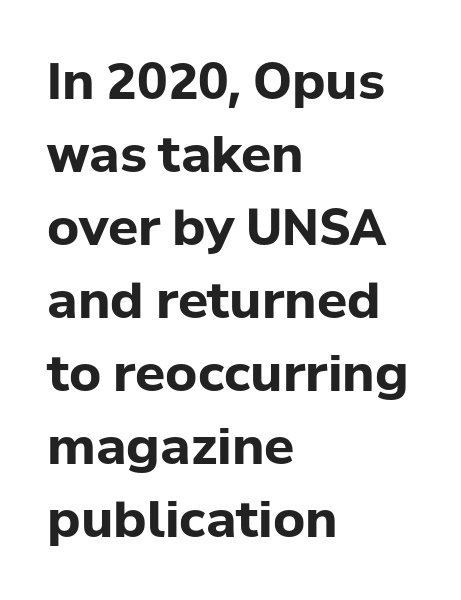
Q: Is the text bold? A: Yes.
Q: Is the text italic (slanted)? A: No, it is upright.
Q: Is the typeface a serif or a sans-serif typeface? A: Sans-serif.
Q: Is the text underlined? A: No.
Q: How is the paragraph aligned? A: Left-aligned.
Q: Is the spacing between letters normal or unusually wide? A: Normal.
Q: Is the spacing between lines tight, normal or loose? A: Normal.
Q: Width (condensed, normal, or wide)? A: Normal.
Q: Stroke contrast? A: Low.
Q: x-height? A: Medium.
Q: Monospaced? A: No.
